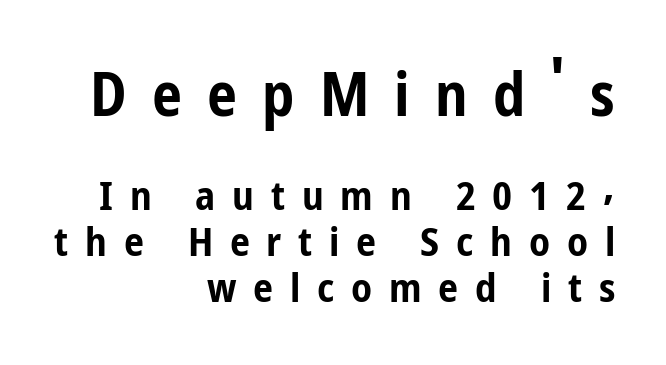
{"serif": "no", "italic": "no", "bold": "yes", "weight": "bold", "width": "condensed", "stroke_contrast": "low", "x_height": "medium", "monospaced": "no", "underline": "no", "align": "right", "line_spacing": "tight", "line_spacing_ratio": 1.14, "letter_spacing": "wide", "letter_spacing_em": 0.42, "larger_block": "first", "size_ratio": 1.5, "glyph_px": 60}
